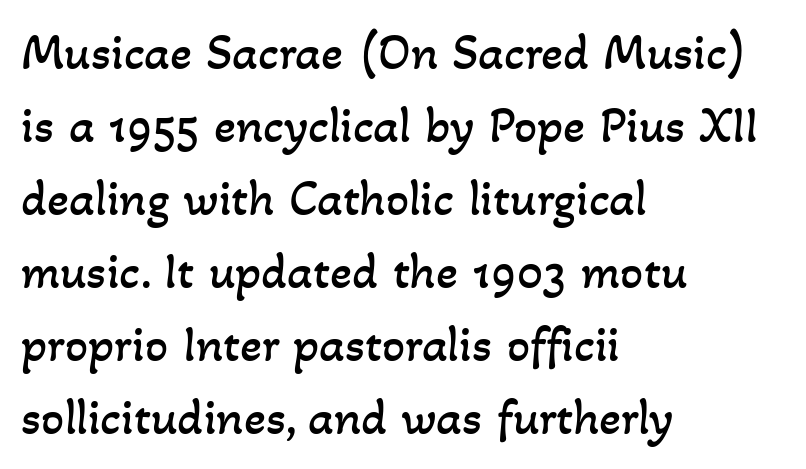
The image shows 51 px regular-weight type; set left-aligned, normal line spacing (1.43x), normal letter spacing, not underlined; low stroke contrast and a small x-height.
